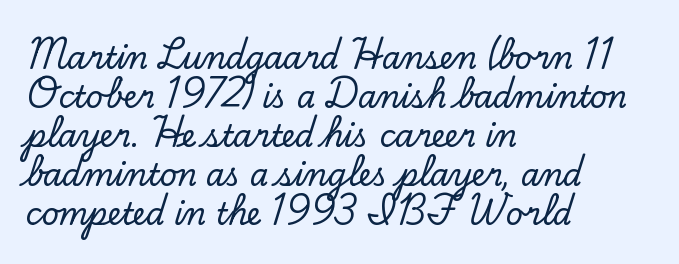
Q: Is the text italic (slanted)? A: Yes.
Q: Is the typeface a serif or a sans-serif typeface? A: Serif.
Q: Is the text underlined? A: No.
Q: How is the paragraph aligned? A: Left-aligned.
Q: Is the spacing between letters normal or unusually wide? A: Normal.
Q: Is the spacing between lines tight, normal or loose? A: Normal.
Q: Width (condensed, normal, or wide)? A: Normal.
Q: Stroke contrast? A: Low.
Q: x-height? A: Small.
Q: Monospaced? A: No.
